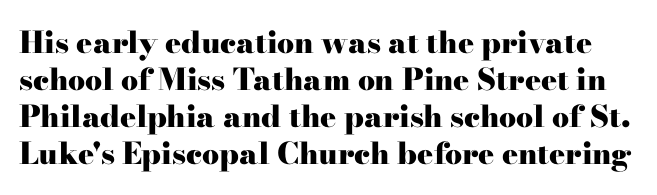
The image shows 30 px heavy, wide serif type, upright; set line spacing 1.23x, normal letter spacing, not underlined; high stroke contrast and a small x-height.
